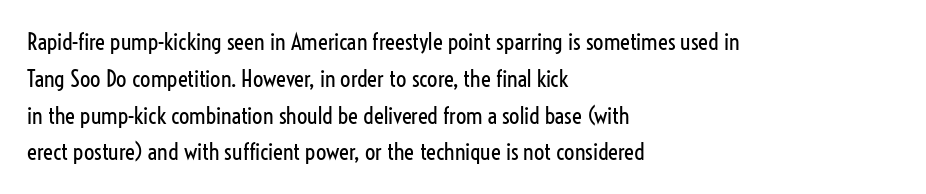
Q: Is the text bold? A: No.
Q: Is the text italic (slanted)? A: No, it is upright.
Q: Is the text underlined? A: No.
Q: How is the paragraph aligned? A: Left-aligned.
Q: Is the spacing between letters normal or unusually wide? A: Normal.
Q: Is the spacing between lines tight, normal or loose? A: Normal.
